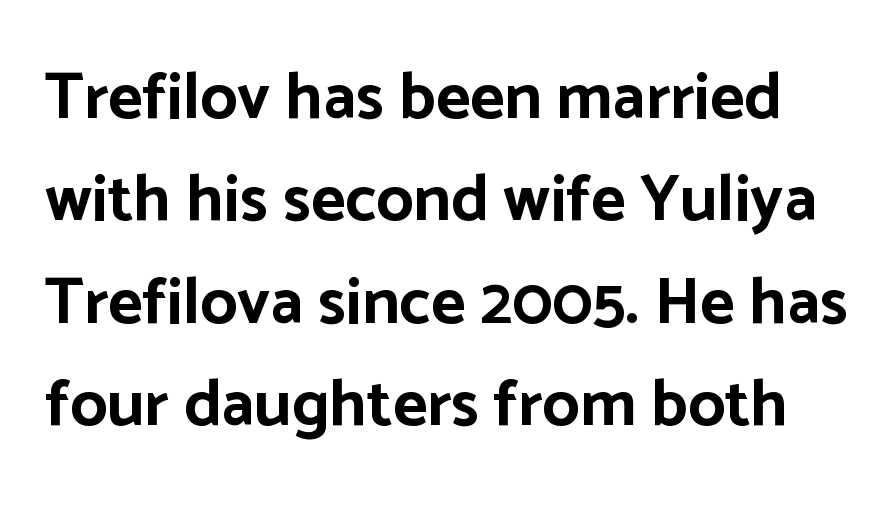
{"serif": "no", "italic": "no", "bold": "yes", "weight": "bold", "width": "normal", "stroke_contrast": "low", "x_height": "medium", "monospaced": "no", "underline": "no", "line_spacing": "normal", "line_spacing_ratio": 1.55, "letter_spacing": "normal", "letter_spacing_em": 0.0, "glyph_px": 66}
